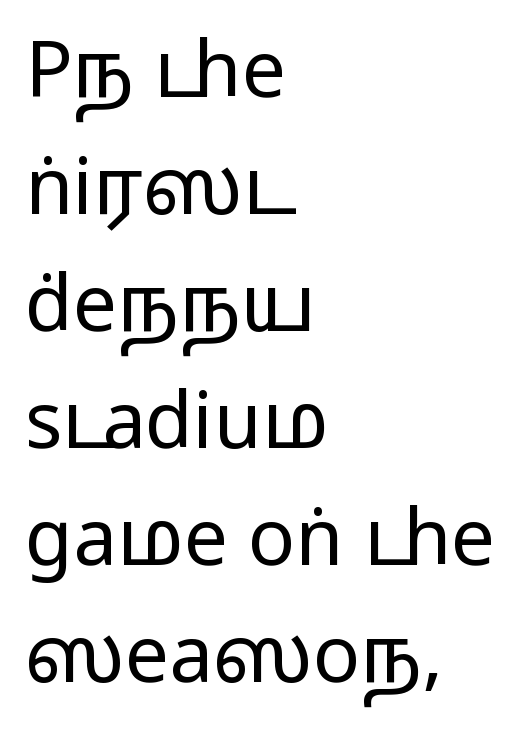
The weight would be labelled regular, book, light, or lighter still. Is this a fixed-width face? No — the glyphs have proportional, varying widths. The lines in this sample share a left origin and differ only in where they stop. Any mark beneath the type? The region is blank. How would I describe the line gaps? Plain and ordinary. If you drew a line through each stem, it would be perfectly vertical.
